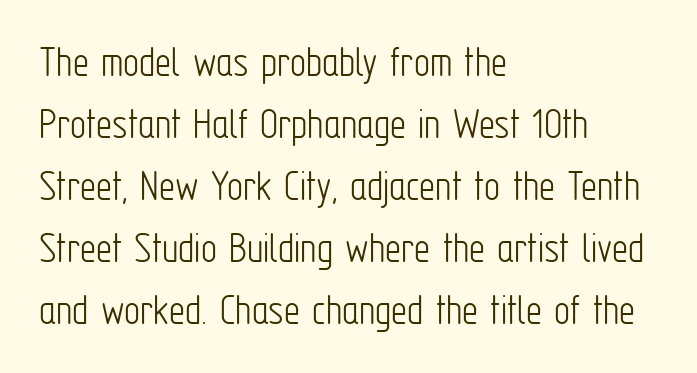
The image shows 45 px light, condensed sans-serif type, upright; set left-aligned, normal line spacing (1.38x), normal letter spacing, not underlined; low stroke contrast and a medium x-height.
